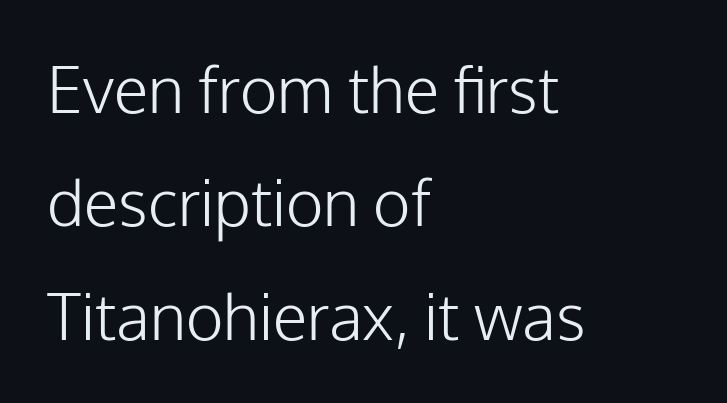
Q: Is the text bold? A: No.
Q: Is the text italic (slanted)? A: No, it is upright.
Q: Is the typeface a serif or a sans-serif typeface? A: Sans-serif.
Q: Is the text underlined? A: No.
Q: How is the paragraph aligned? A: Left-aligned.
Q: Is the spacing between letters normal or unusually wide? A: Normal.
Q: Width (condensed, normal, or wide)? A: Normal.
Q: Stroke contrast? A: Low.
Q: x-height? A: Medium.
Q: Monospaced? A: No.
